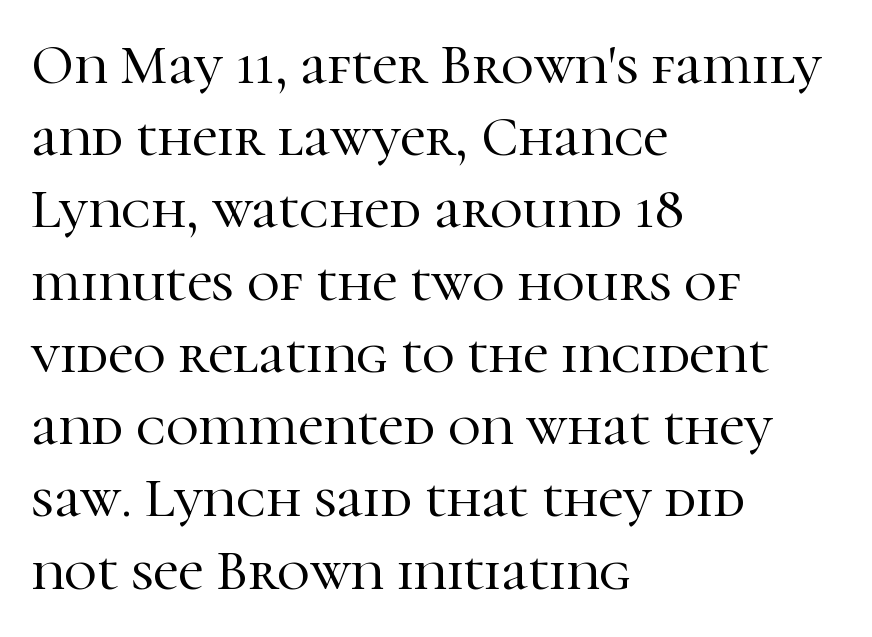
The image shows 56 px serif type, upright; set left-aligned, normal line spacing (1.29x), normal letter spacing, not underlined; high stroke contrast and a medium x-height.
